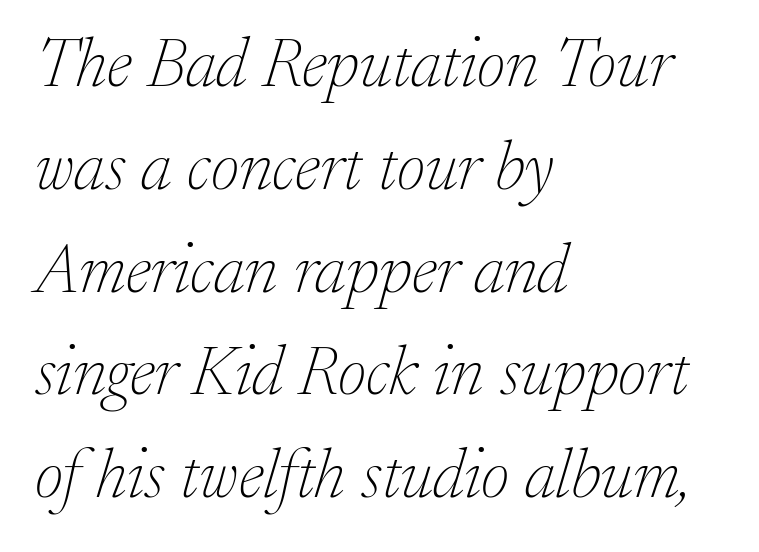
Evenly set lines give the paragraph a standard silhouette. Students, note that the glyphs here touch the page at normal intervals. Varying glyph widths throughout — classic text-font behaviour. Small tapered or slab feet sit at the stroke ends, so this counts as serif.
